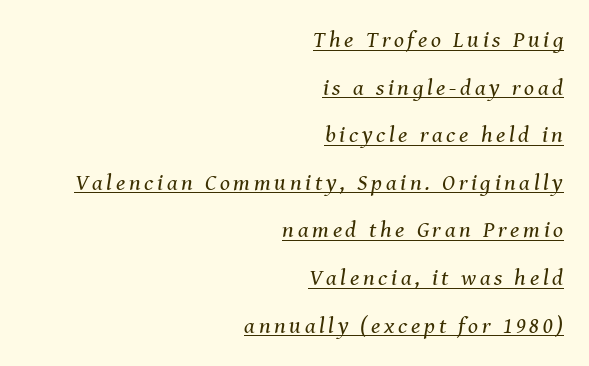
The image shows 23 px text type, italic (leaning right); set right-aligned, loose line spacing (2.07x), underlined.
